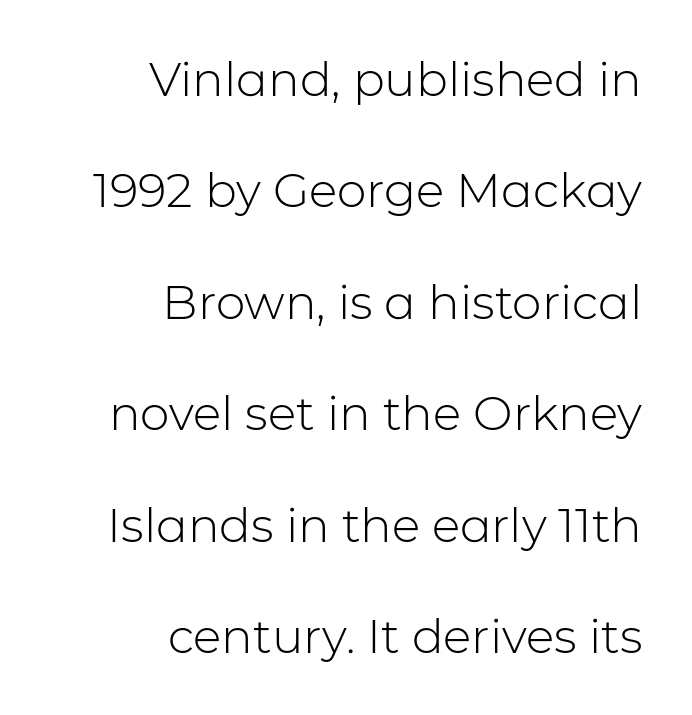
{"serif": "no", "italic": "no", "bold": "no", "weight": "light", "width": "normal", "stroke_contrast": "low", "x_height": "medium", "monospaced": "no", "underline": "no", "align": "right", "line_spacing": "loose", "line_spacing_ratio": 2.37, "letter_spacing": "normal", "letter_spacing_em": 0.0, "glyph_px": 47}
